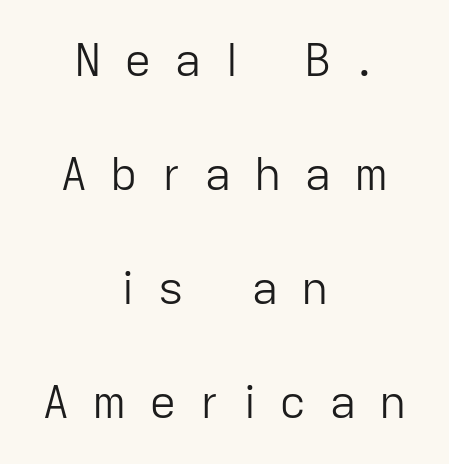
The image shows 46 px light sans-serif type, upright; set centered, loose line spacing (2.48x), unusually wide letter spacing (+0.49 em), not underlined; low stroke contrast and a medium x-height.
